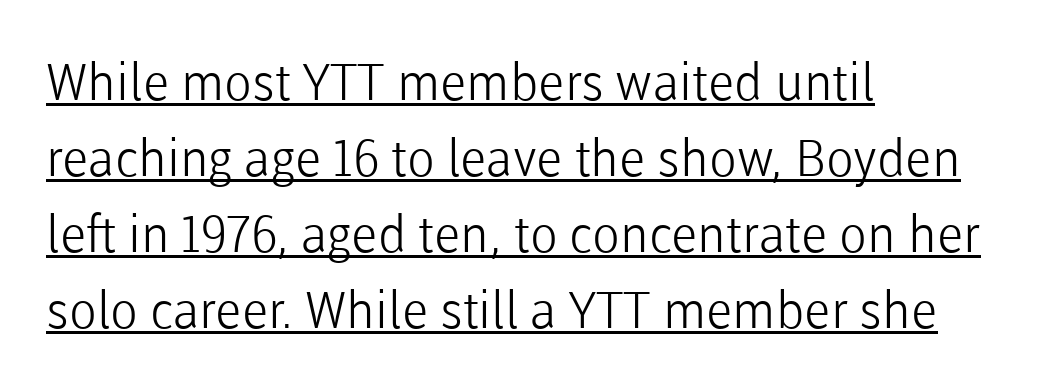
The image shows 51 px light sans-serif type, upright; set left-aligned, normal line spacing (1.49x), normal letter spacing, underlined; low stroke contrast and a medium x-height.
